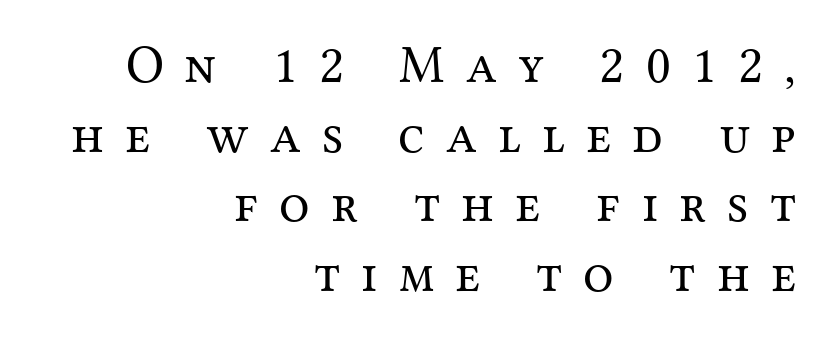
The image shows 54 px regular-weight serif type, upright; set right-aligned, normal line spacing (1.29x), unusually wide letter spacing (+0.39 em), not underlined; medium stroke contrast and a medium x-height.
